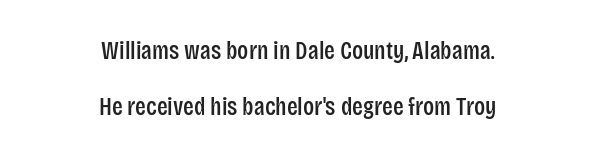
{"italic": "no", "underline": "no", "align": "center", "line_spacing": "loose", "line_spacing_ratio": 2.23, "letter_spacing": "normal", "letter_spacing_em": 0.0, "glyph_px": 25}
